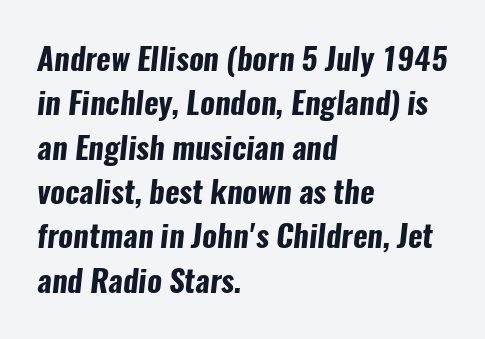
{"serif": "no", "bold": "yes", "weight": "bold", "width": "condensed", "stroke_contrast": "low", "x_height": "medium", "monospaced": "no", "underline": "no", "align": "left", "line_spacing": "normal", "line_spacing_ratio": 1.43, "letter_spacing": "normal", "letter_spacing_em": 0.0, "glyph_px": 31}
